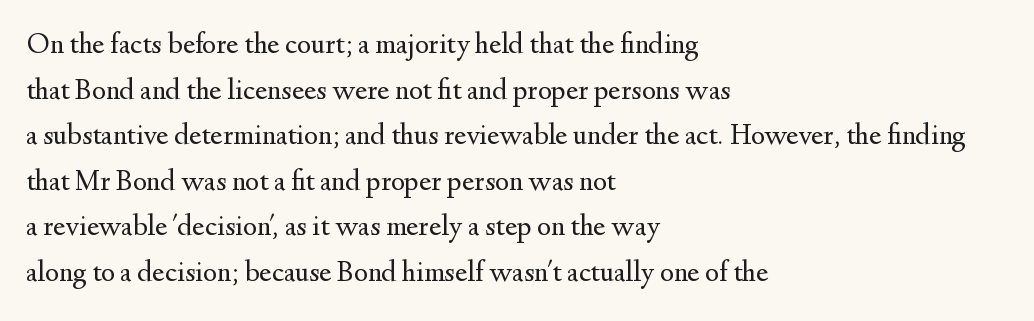
{"serif": "yes", "italic": "no", "bold": "no", "weight": "regular", "width": "normal", "stroke_contrast": "medium", "x_height": "small", "monospaced": "no", "underline": "no", "align": "left", "line_spacing": "normal", "line_spacing_ratio": 1.52, "letter_spacing": "normal", "letter_spacing_em": 0.0, "glyph_px": 30}
